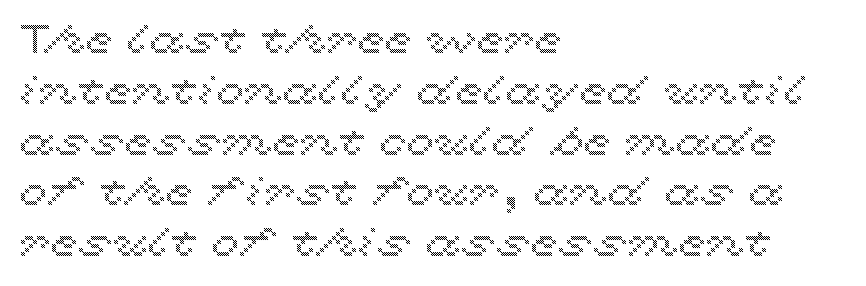
The baseline area is clear. The leading is moderate, giving the passage an even texture. Compared with typical body copy, the letter spacing here is the same. The ragged edge is on the right, which tells us the setting is flush left.
